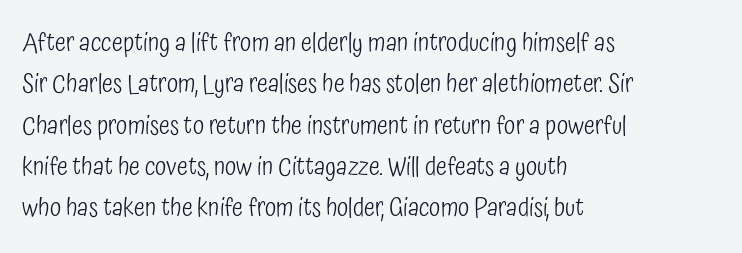
{"italic": "no", "bold": "no", "underline": "no", "align": "left", "line_spacing": "normal", "line_spacing_ratio": 1.59, "letter_spacing": "normal", "letter_spacing_em": 0.0, "glyph_px": 26}
